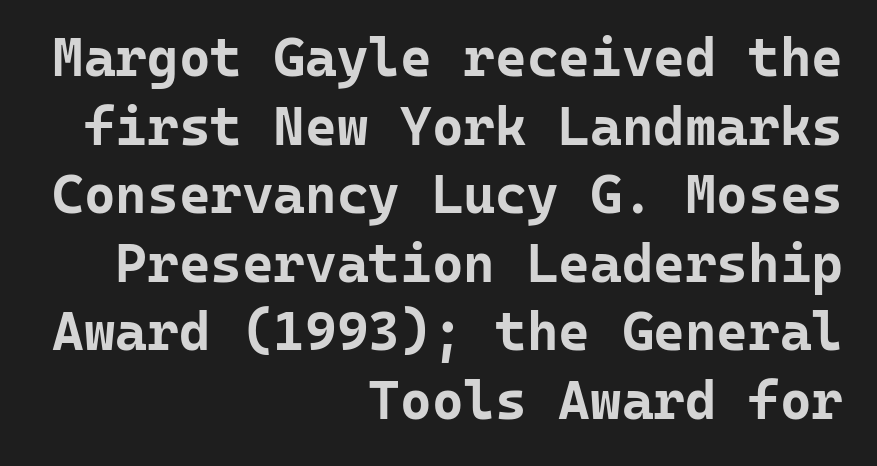
The image shows 54 px bold sans-serif type, upright, monospaced; set right-aligned, normal line spacing (1.27x), normal letter spacing, not underlined; low stroke contrast and a medium x-height.
